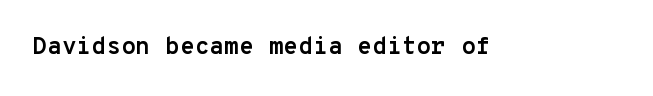
The image shows 24 px bold type, upright; set normal letter spacing, not underlined.
